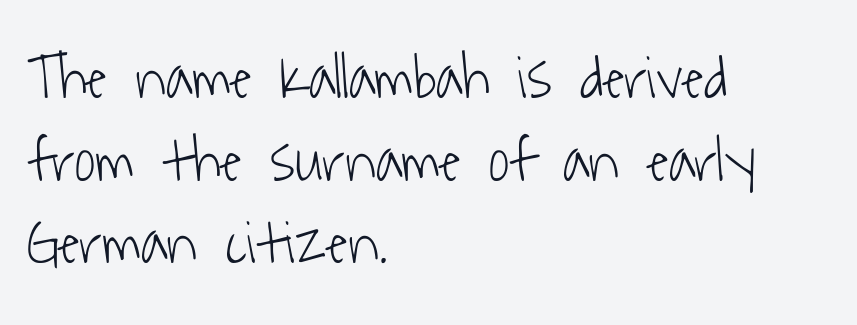
Q: Is the text bold? A: No.
Q: Is the typeface a serif or a sans-serif typeface? A: Sans-serif.
Q: Is the text underlined? A: No.
Q: How is the paragraph aligned? A: Left-aligned.
Q: Is the spacing between letters normal or unusually wide? A: Normal.
Q: Is the spacing between lines tight, normal or loose? A: Normal.
Q: Width (condensed, normal, or wide)? A: Condensed.
Q: Stroke contrast? A: Low.
Q: x-height? A: Medium.
Q: Monospaced? A: No.
